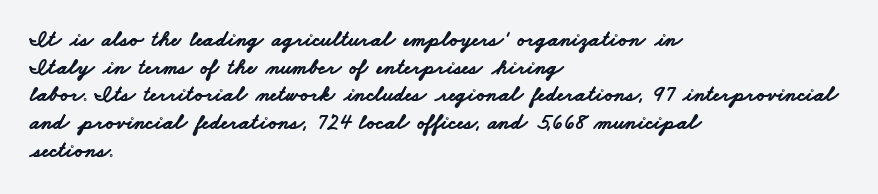
The foot of each line stays bare and open. The passage shown has conventional tracking throughout. Line spacing here is normal. A student would call this left alignment; a typographer would say flush left, rag right.
